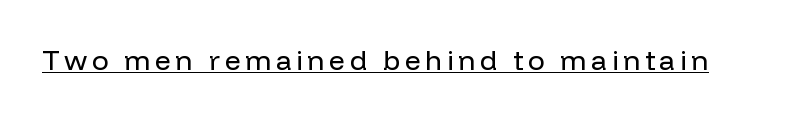
The image shows 28 px regular-weight sans-serif type, upright; set underlined; low stroke contrast and a medium x-height.
